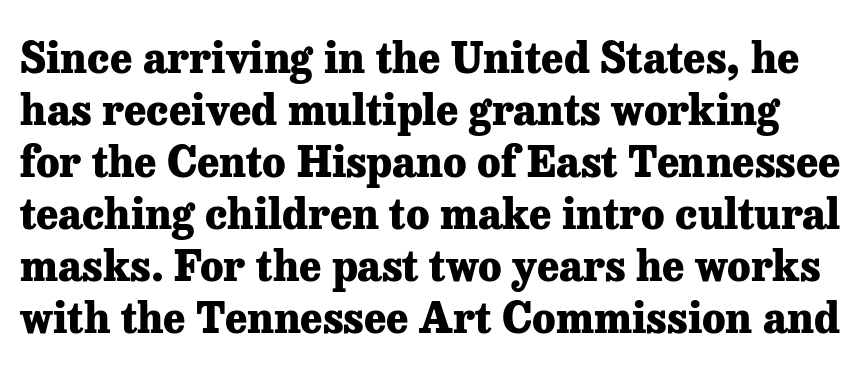
{"serif": "yes", "italic": "no", "bold": "yes", "weight": "heavy", "width": "normal", "stroke_contrast": "low", "x_height": "medium", "monospaced": "no", "underline": "no", "line_spacing_ratio": 1.24, "letter_spacing": "normal", "letter_spacing_em": 0.0, "glyph_px": 42}
